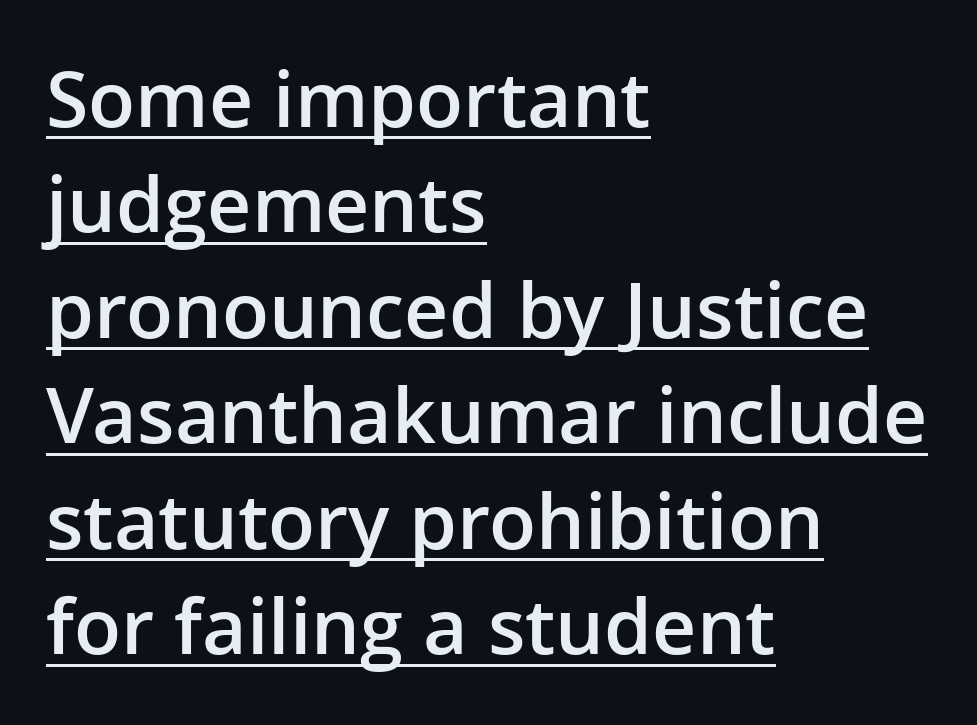
Each letter's strokes conclude bluntly, with no projecting serifs. Is there much room between lines? A standard amount, neither cramped nor airy. In terms of letterspacing, this is plain default setting. Every letter is mildly thick-stroked: semibold rather than bold.
